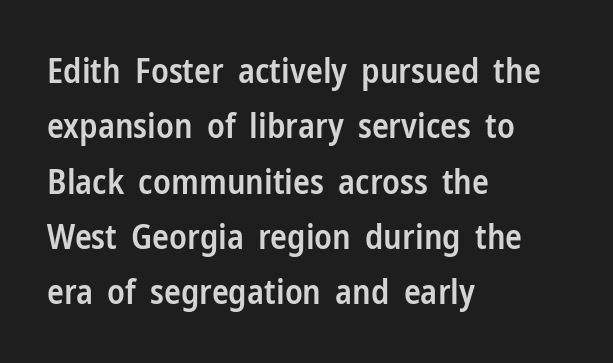
The image shows 35 px semibold, condensed sans-serif type, upright; set left-aligned, normal line spacing (1.58x), normal letter spacing, not underlined; low stroke contrast and a medium x-height.
